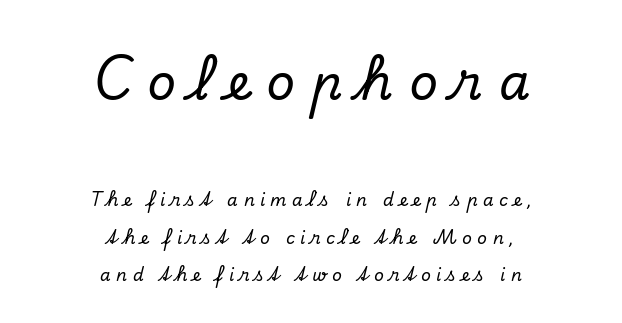
{"serif": "yes", "italic": "yes", "lean": "right", "slant_degrees": 13, "width": "normal", "stroke_contrast": "low", "x_height": "small", "monospaced": "no", "underline": "no", "align": "center", "line_spacing": "loose", "line_spacing_ratio": 2.19, "letter_spacing": "wide", "letter_spacing_em": 0.32, "larger_block": "first", "size_ratio": 2.94, "glyph_px": 50}
